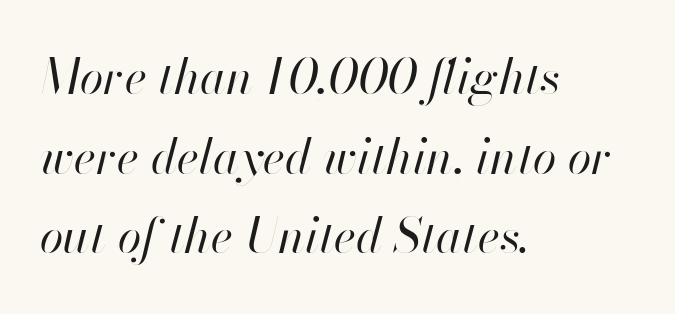
The passage shown is typed in a proportional face where columns would drift. The face used here is rendered with its standard letterfit. A student would call this left alignment; a typographer would say flush left, rag right. Beneath every word, the page is bare. Bold? No — there's no thickening of the strokes. You can tell it's italic because the verticals aren't actually vertical.
